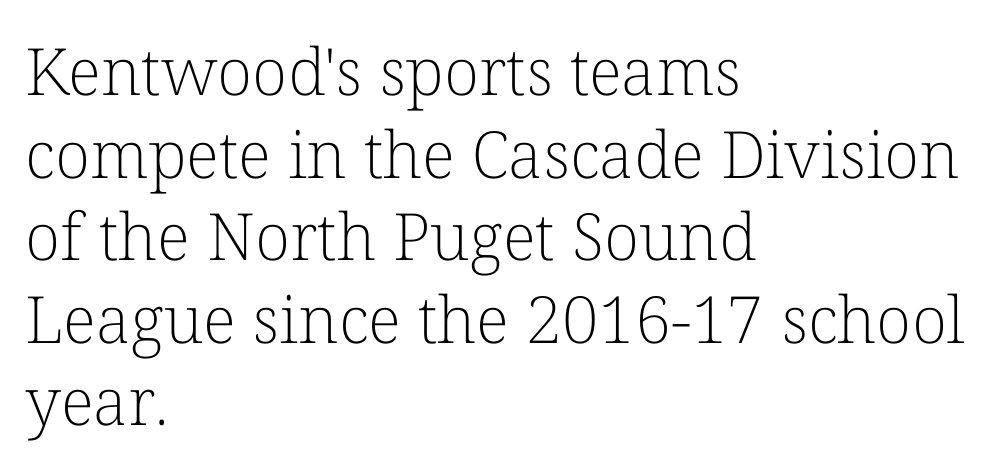
{"serif": "yes", "italic": "no", "bold": "no", "weight": "light", "width": "normal", "stroke_contrast": "low", "x_height": "medium", "monospaced": "no", "underline": "no", "align": "left", "line_spacing": "normal", "line_spacing_ratio": 1.27, "letter_spacing": "normal", "letter_spacing_em": 0.0, "glyph_px": 65}
